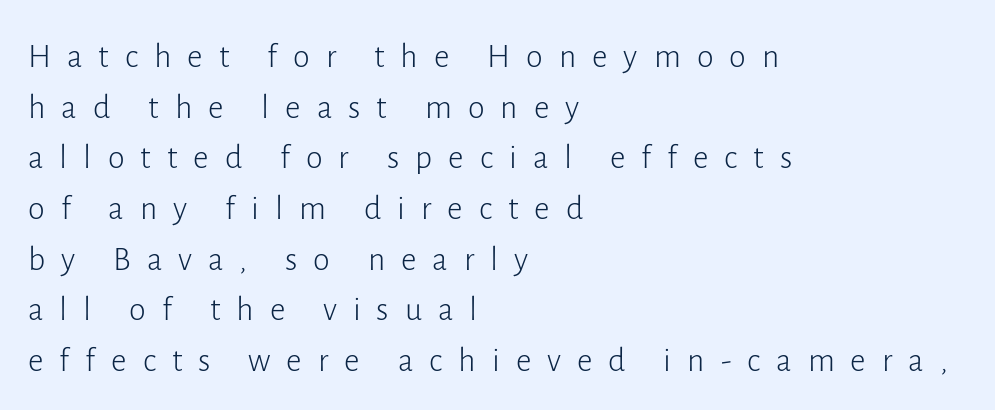
The image shows 34 px light sans-serif type, upright; set left-aligned, normal line spacing (1.49x), unusually wide letter spacing (+0.47 em), not underlined; low stroke contrast and a medium x-height.
